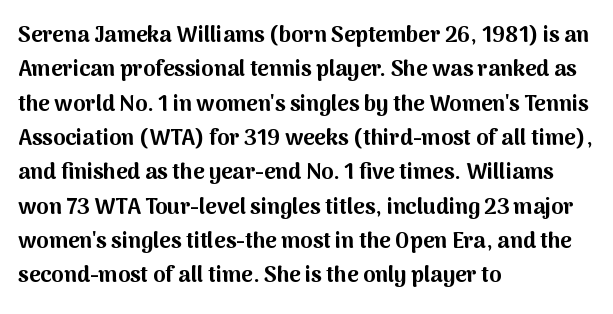
Upright lettering throughout. Just letters on the line, the space beneath them empty. The vertical gap from one line to the next is medium. Strong, thick strokes mark this as bold type. Short and long lines alike share a common starting point at left.
